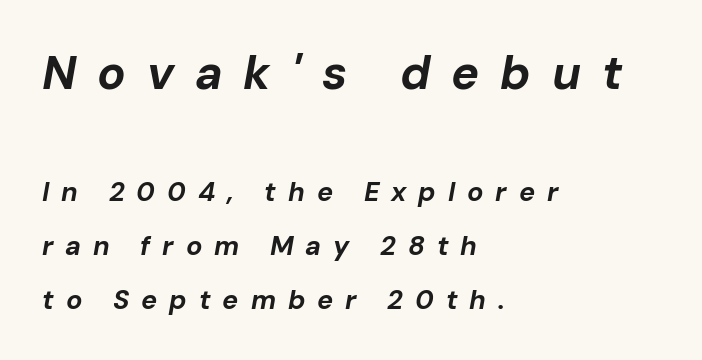
Q: Is the text bold? A: Yes.
Q: Is the text italic (slanted)? A: Yes, it leans right by about 10 degrees.
Q: Is the text underlined? A: No.
Q: How is the paragraph aligned? A: Left-aligned.
Q: Is the spacing between letters normal or unusually wide? A: Unusually wide.
Q: Is the spacing between lines tight, normal or loose? A: Loose.
Q: Which block of text is set in a larger size, the first (top) or the second (bottom)? A: The first (top) one.
Q: Width (condensed, normal, or wide)? A: Normal.
Q: Stroke contrast? A: Low.
Q: x-height? A: Medium.
Q: Monospaced? A: No.
